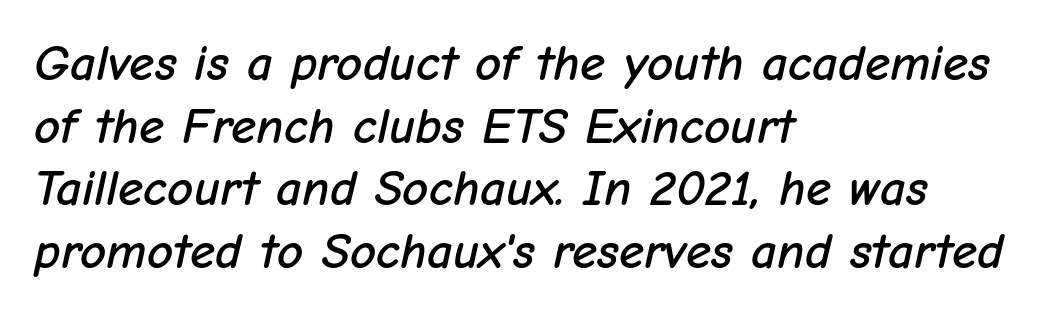
{"italic": "yes", "lean": "right", "slant_degrees": 12, "width": "normal", "stroke_contrast": "low", "x_height": "medium", "monospaced": "no", "underline": "no", "align": "left", "line_spacing_ratio": 1.23, "letter_spacing": "normal", "letter_spacing_em": 0.0, "glyph_px": 51}
